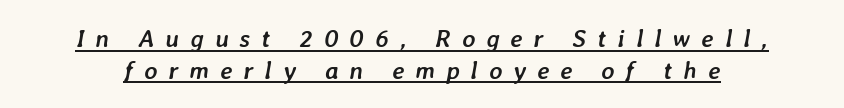
The image shows 25 px bold type, italic (leaning right); set normal line spacing (1.27x), unusually wide letter spacing (+0.44 em), underlined.
